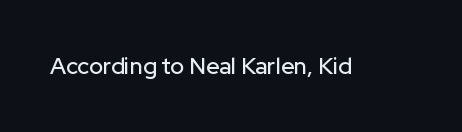
The image shows 23 px text type, upright; set normal letter spacing, not underlined.
